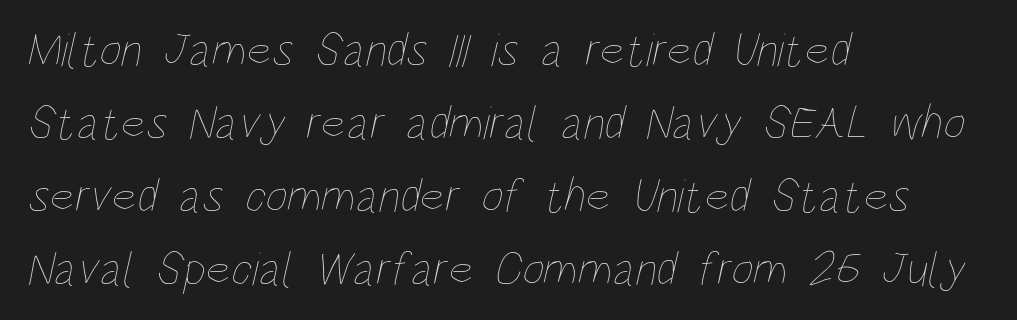
The image shows 48 px thin, condensed type; set left-aligned, normal line spacing (1.52x), normal letter spacing, not underlined; low stroke contrast and a large x-height.
